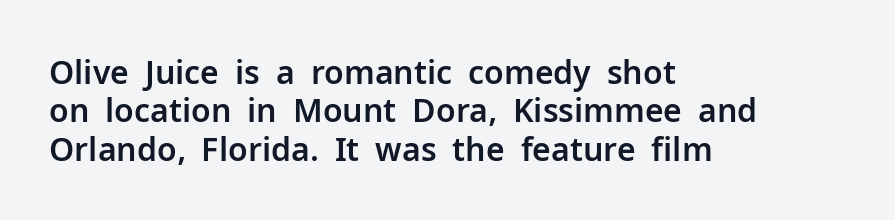
Observe the absence of serifs on each vertical stroke in this sample. Underline: absent. Ordinary non-slanted type is in use. Reading down the block, your eye returns to a fixed left position each line. The face used here is proportionally spaced, like ordinary book or web type.
